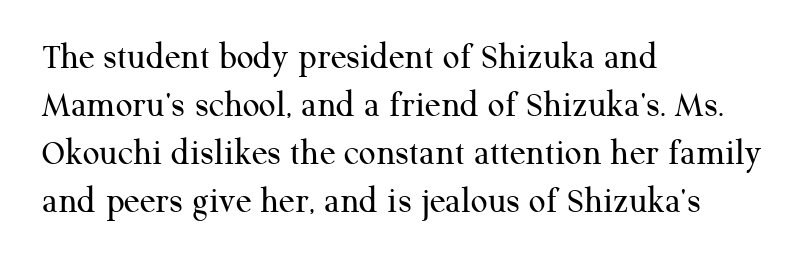
Line beginnings align vertically; line endings do not. Beneath every word, the page is bare. Evenly set lines give the paragraph a standard silhouette. Stems and bowls with no extra thickness — not bold.
